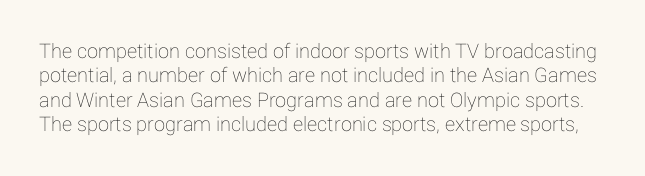
The image shows 20 px text type, upright; set line spacing 1.22x, normal letter spacing, not underlined.
